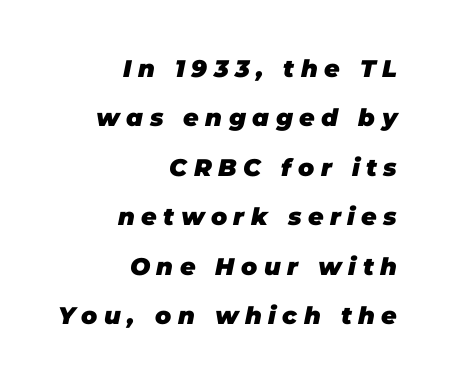
Q: Is the text bold? A: Yes.
Q: Is the text italic (slanted)? A: Yes, it leans right by about 11 degrees.
Q: Is the text underlined? A: No.
Q: How is the paragraph aligned? A: Right-aligned.
Q: Is the spacing between letters normal or unusually wide? A: Unusually wide.
Q: Is the spacing between lines tight, normal or loose? A: Loose.
